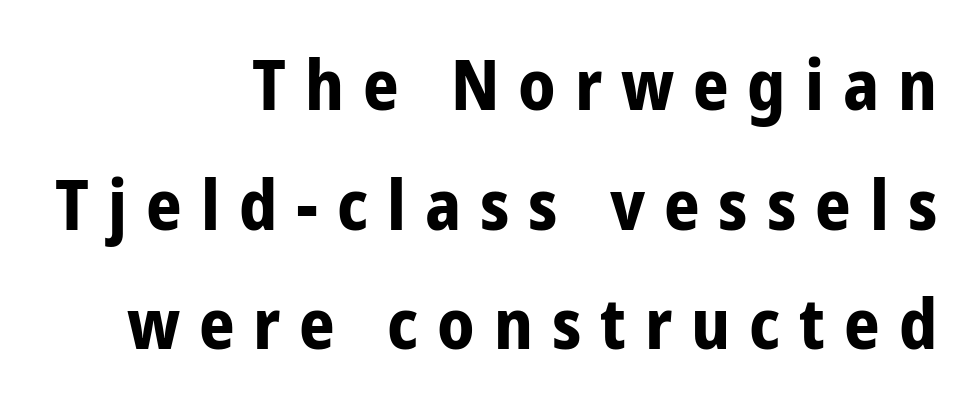
{"serif": "no", "italic": "no", "bold": "yes", "weight": "bold", "width": "condensed", "stroke_contrast": "low", "x_height": "medium", "monospaced": "no", "underline": "no", "align": "right", "line_spacing_ratio": 1.71, "letter_spacing": "wide", "letter_spacing_em": 0.27, "glyph_px": 70}
